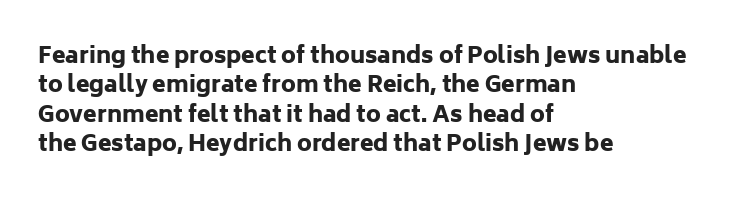
{"italic": "no", "bold": "yes", "underline": "no", "align": "left", "line_spacing": "normal", "line_spacing_ratio": 1.33, "letter_spacing": "normal", "letter_spacing_em": 0.0, "glyph_px": 22}
